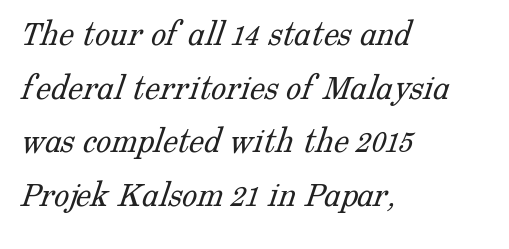
Q: Is the text bold? A: No.
Q: Is the typeface a serif or a sans-serif typeface? A: Serif.
Q: Is the text underlined? A: No.
Q: How is the paragraph aligned? A: Left-aligned.
Q: Is the spacing between letters normal or unusually wide? A: Normal.
Q: Is the spacing between lines tight, normal or loose? A: Normal.
Q: Width (condensed, normal, or wide)? A: Normal.
Q: Stroke contrast? A: Low.
Q: x-height? A: Medium.
Q: Monospaced? A: No.
